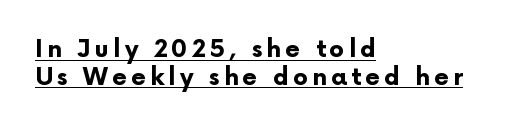
It's the straight-up-and-down kind of type. Does the weight exceed regular? Yes, all the way to bold. Looks like someone drew a line under every word here. The lines in this sample share a left origin and differ only in where they stop.
